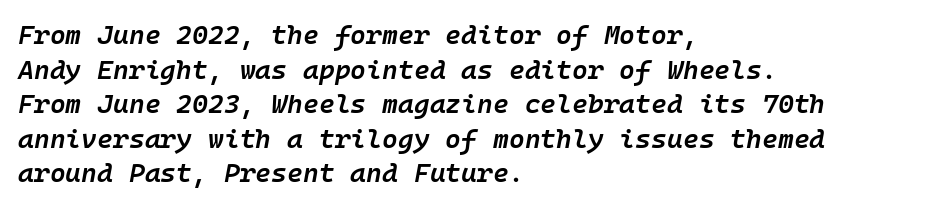
The image shows 27 px text type, italic (leaning right); set left-aligned, normal line spacing (1.28x), normal letter spacing, not underlined.
